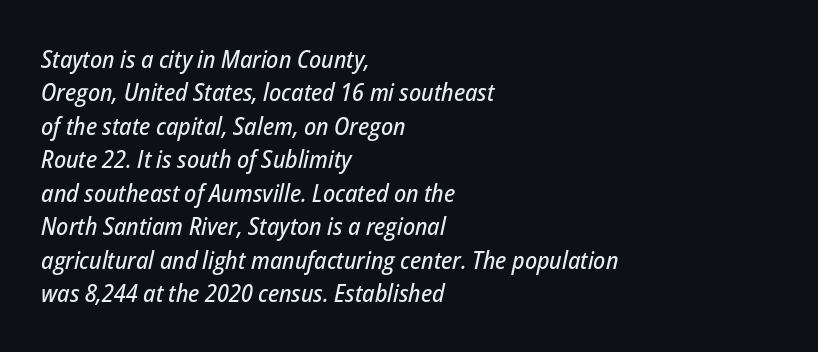
The image shows 25 px text type, italic (leaning right); set left-aligned, normal line spacing (1.34x), normal letter spacing, not underlined.
